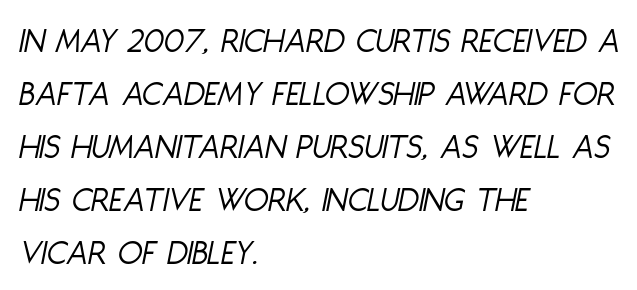
Anything drawn beneath the words? Only blank space. The whole block is typeset with a tilt. Spacing verdict: proportional, widths tailored to each character. Each stroke keeps to a modest, everyday thickness or less.
